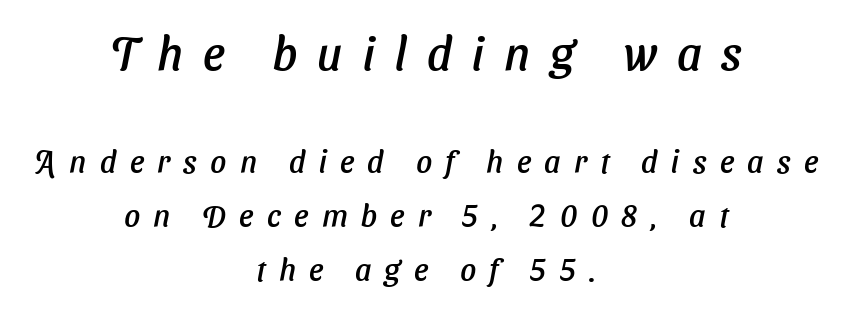
Q: Is the text italic (slanted)? A: Yes, it leans right by about 11 degrees.
Q: Is the text underlined? A: No.
Q: How is the paragraph aligned? A: Centered.
Q: Is the spacing between letters normal or unusually wide? A: Unusually wide.
Q: Which block of text is set in a larger size, the first (top) or the second (bottom)? A: The first (top) one.
Q: Width (condensed, normal, or wide)? A: Normal.
Q: Stroke contrast? A: Low.
Q: x-height? A: Medium.
Q: Monospaced? A: No.
